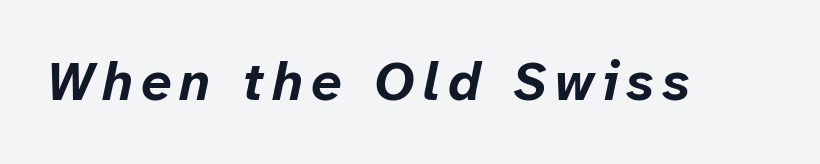
The image shows 54 px bold type, italic (leaning right); set not underlined; low stroke contrast and a medium x-height.
